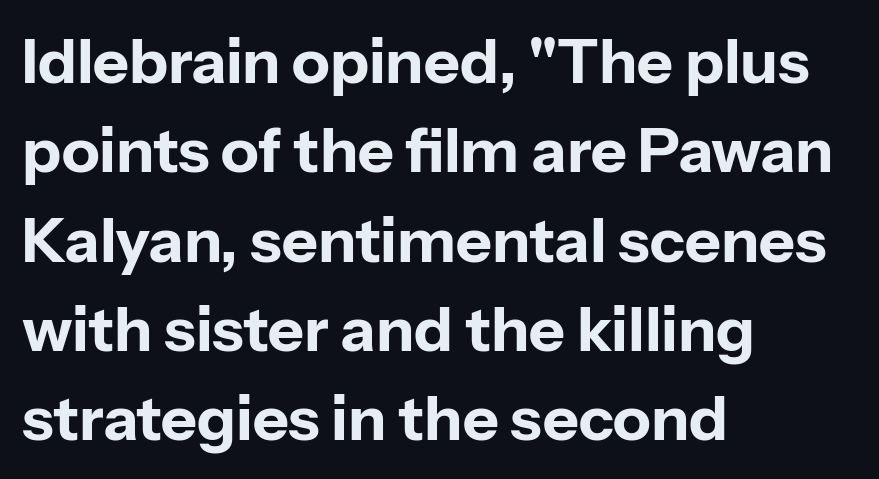
The image shows 62 px bold sans-serif type, upright; set left-aligned, normal line spacing (1.44x), normal letter spacing, not underlined; low stroke contrast and a medium x-height.
